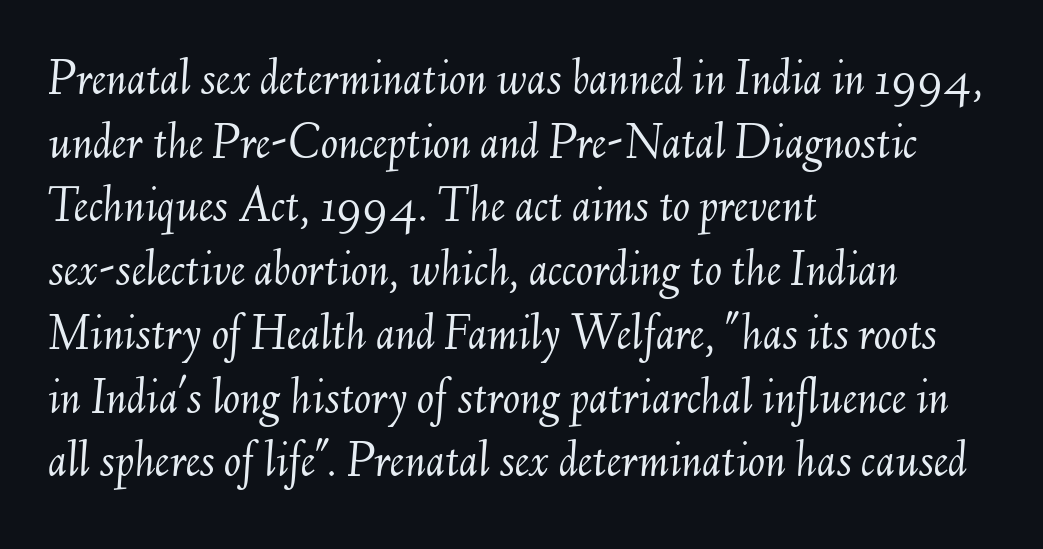
Q: Is the text bold? A: No.
Q: Is the text italic (slanted)? A: Yes, it leans right by about 6 degrees.
Q: Is the text underlined? A: No.
Q: How is the paragraph aligned? A: Left-aligned.
Q: Is the spacing between letters normal or unusually wide? A: Normal.
Q: Is the spacing between lines tight, normal or loose? A: Normal.
Q: Width (condensed, normal, or wide)? A: Normal.
Q: Stroke contrast? A: Medium.
Q: x-height? A: Small.
Q: Monospaced? A: No.
